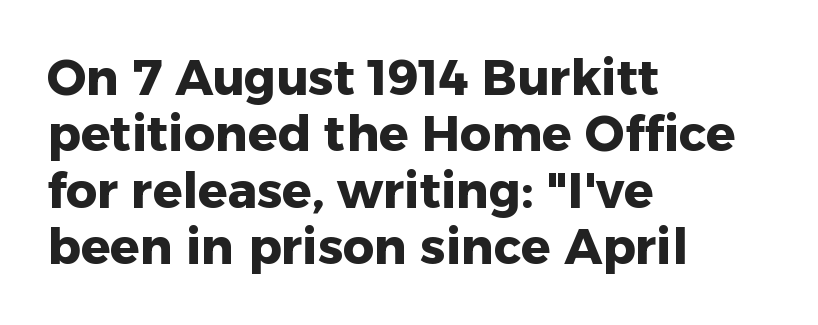
The typesetter chose a ragged-right arrangement here. Characters remain perfectly vertical along every line. Spacing verdict: proportional, widths tailored to each character. Type without underlining.
